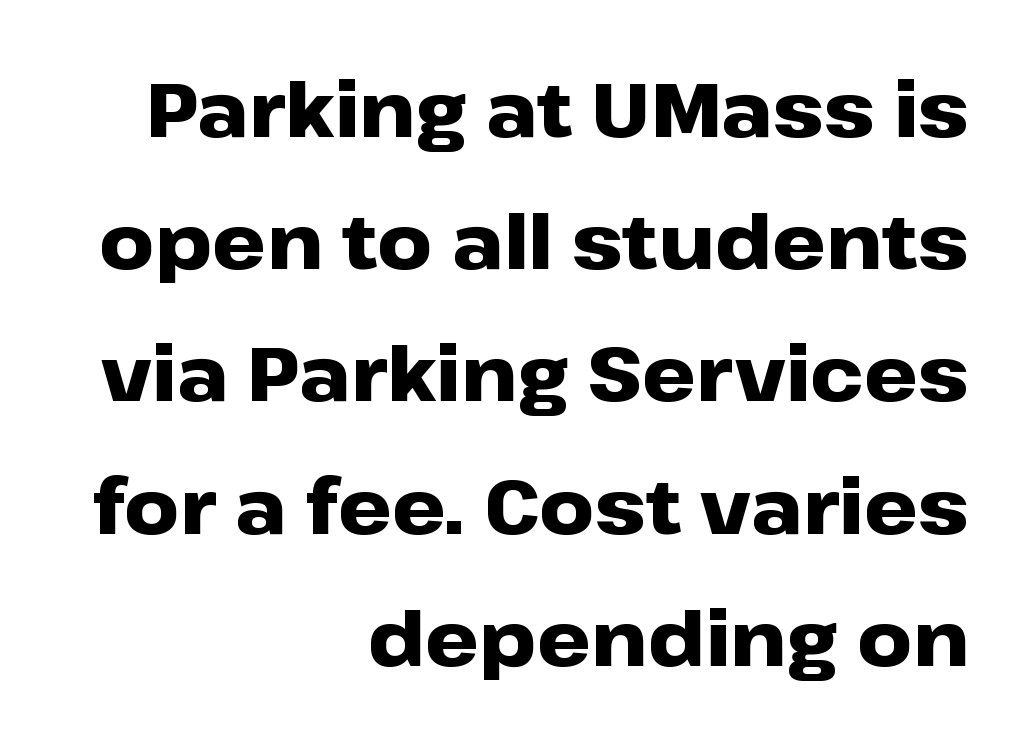
A sans-serif font was chosen for this passage. The letterforms sit shoulder to shoulder at normal distance. Tall strokes in this sample are plumb rather than angled. Alignment: flush right. Anything drawn beneath the words? Only blank space. Students, this is bold: see how much ink each stroke carries.
